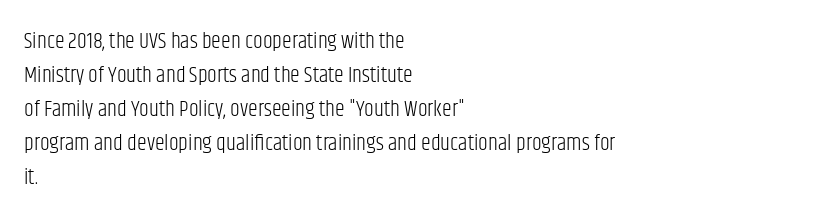
Q: Is the text bold? A: No.
Q: Is the text italic (slanted)? A: No, it is upright.
Q: Is the text underlined? A: No.
Q: How is the paragraph aligned? A: Left-aligned.
Q: Is the spacing between letters normal or unusually wide? A: Normal.
Q: Is the spacing between lines tight, normal or loose? A: Normal.
